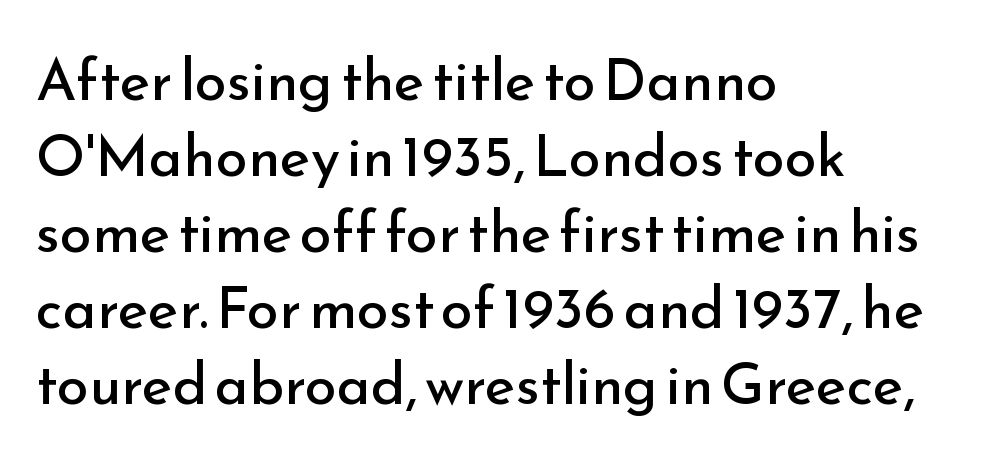
The image shows 58 px regular-weight sans-serif type, upright; set left-aligned, normal line spacing (1.31x), normal letter spacing, not underlined; low stroke contrast and a small x-height.
